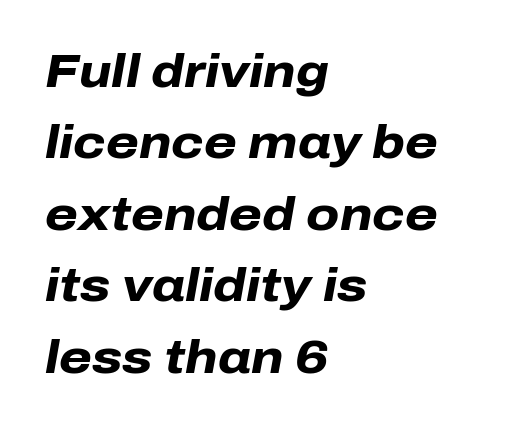
The image shows 47 px heavy type, italic (leaning right); set left-aligned, normal line spacing (1.52x), normal letter spacing, not underlined; low stroke contrast and a medium x-height.
